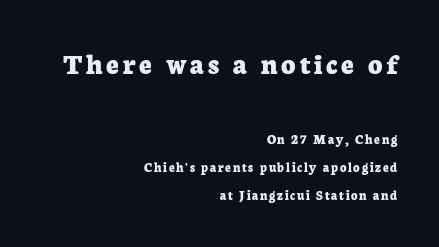
The typography opts for an upright posture over an oblique one. Rows of type keep a wide berth in the vertical direction. You'd pick this weight for a headline — it's a proper bold. These lines stack with their right ends in a neat column. The letters advance in unequal steps, a hallmark of proportional type.
